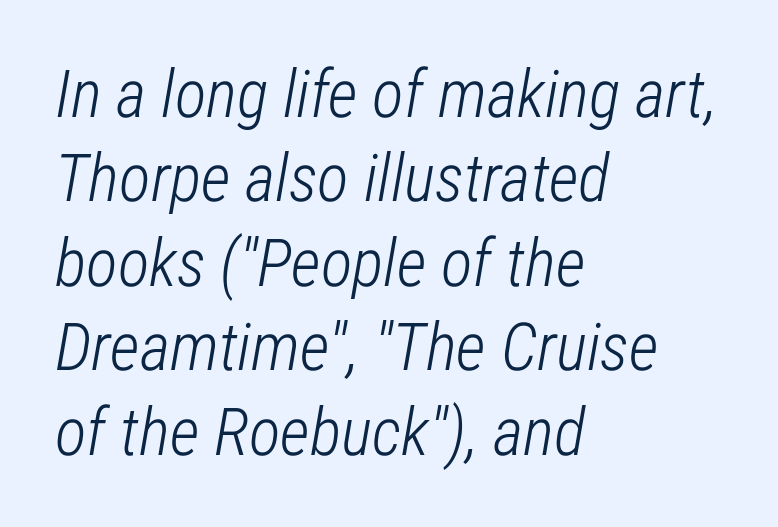
{"italic": "yes", "lean": "right", "slant_degrees": 12, "bold": "no", "weight": "light", "width": "condensed", "stroke_contrast": "low", "x_height": "medium", "monospaced": "no", "underline": "no", "align": "left", "line_spacing": "normal", "line_spacing_ratio": 1.28, "letter_spacing": "normal", "letter_spacing_em": 0.0, "glyph_px": 66}
